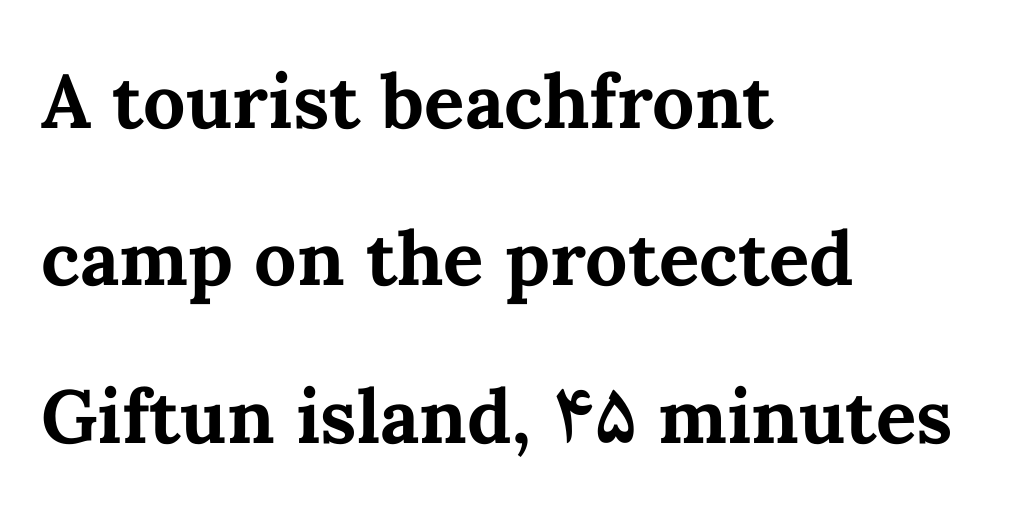
The image shows 75 px bold type, upright; set left-aligned, loose line spacing (2.1x), normal letter spacing, not underlined; medium stroke contrast and a medium x-height.
